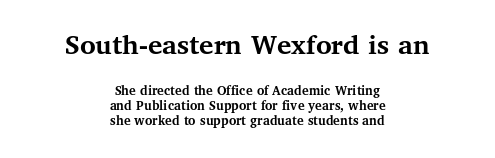
The image shows 30 px semibold serif type, upright; set centered, tight line spacing (1.05x), normal letter spacing, not underlined; the first (top) block is 2.14x larger; medium stroke contrast and a medium x-height.
